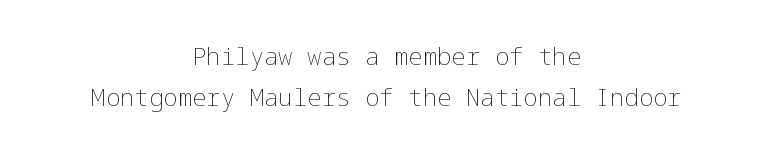
Q: Is the text bold? A: No.
Q: Is the text italic (slanted)? A: No, it is upright.
Q: Is the text underlined? A: No.
Q: How is the paragraph aligned? A: Centered.
Q: Is the spacing between letters normal or unusually wide? A: Normal.
